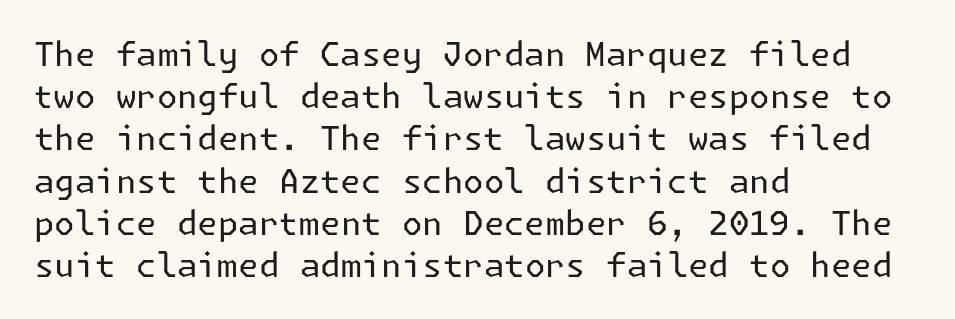
Q: Is the text bold? A: No.
Q: Is the text italic (slanted)? A: No, it is upright.
Q: Is the typeface a serif or a sans-serif typeface? A: Sans-serif.
Q: Is the text underlined? A: No.
Q: How is the paragraph aligned? A: Left-aligned.
Q: Is the spacing between letters normal or unusually wide? A: Normal.
Q: Is the spacing between lines tight, normal or loose? A: Normal.
Q: Width (condensed, normal, or wide)? A: Normal.
Q: Stroke contrast? A: Low.
Q: x-height? A: Medium.
